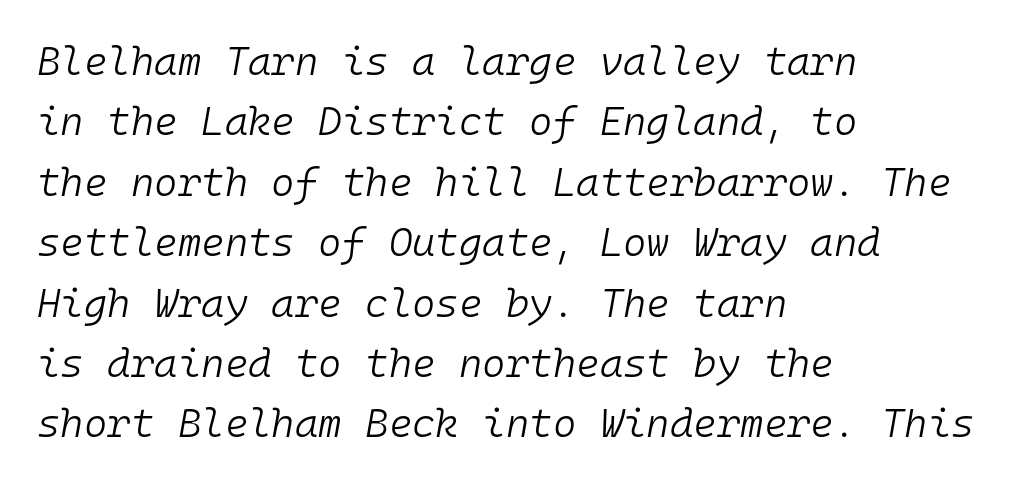
The letters look calm and open, with moderate or lighter stems. Typeset ragged right — the left edge is the straight one. The lines sit at an ordinary, default distance from one another. A typesetter would call this monospace, since all characters share one set width. The whole block is typeset with a tilt.
